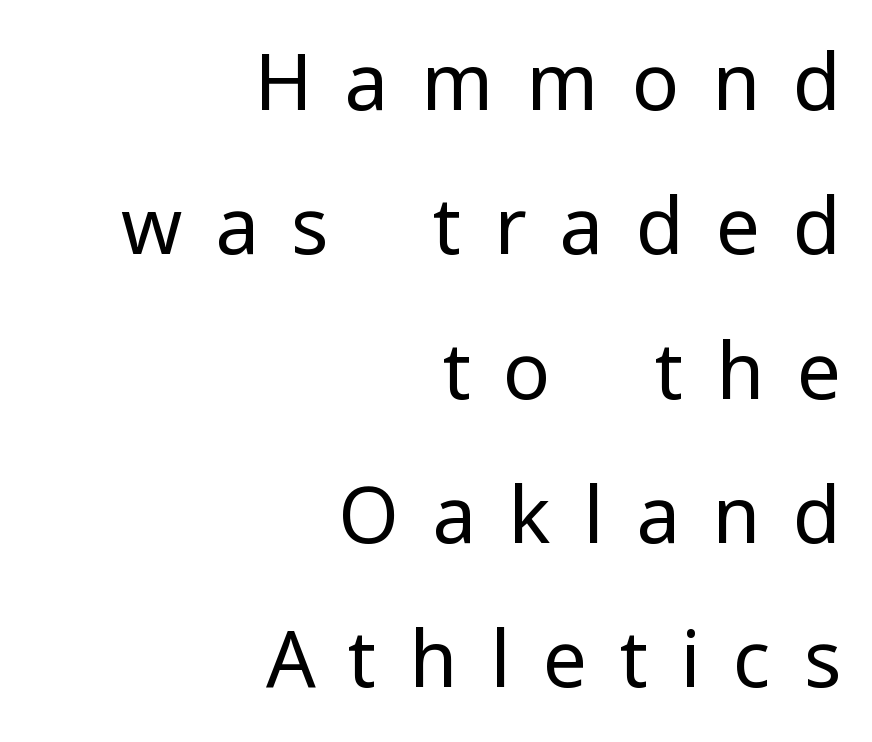
These lines are composed in type without serifs. These lines are rendered in a variable-pitch font. Does the lettering tilt? It doesn't — this is upright. These lines stack with their right ends in a neat column. The weight would be labelled regular, book, light, or lighter still.
